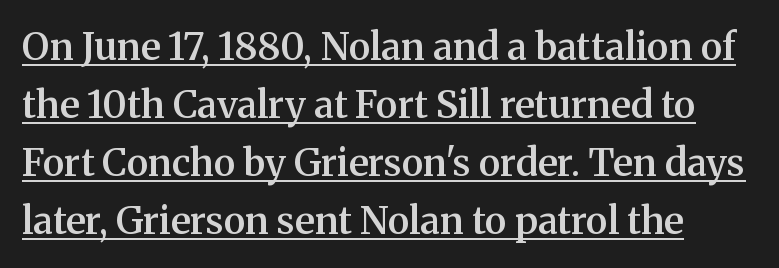
Q: Is the text bold? A: Semi-bold.
Q: Is the text italic (slanted)? A: No, it is upright.
Q: Is the typeface a serif or a sans-serif typeface? A: Serif.
Q: Is the text underlined? A: Yes.
Q: Is the spacing between letters normal or unusually wide? A: Normal.
Q: Is the spacing between lines tight, normal or loose? A: Normal.
Q: Width (condensed, normal, or wide)? A: Normal.
Q: Stroke contrast? A: Medium.
Q: x-height? A: Medium.
Q: Monospaced? A: No.
